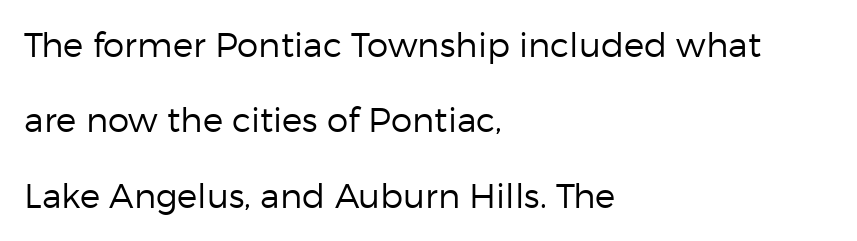
Q: Is the text bold? A: No.
Q: Is the text italic (slanted)? A: No, it is upright.
Q: Is the typeface a serif or a sans-serif typeface? A: Sans-serif.
Q: Is the text underlined? A: No.
Q: How is the paragraph aligned? A: Left-aligned.
Q: Is the spacing between letters normal or unusually wide? A: Normal.
Q: Is the spacing between lines tight, normal or loose? A: Loose.
Q: Width (condensed, normal, or wide)? A: Normal.
Q: Stroke contrast? A: Low.
Q: x-height? A: Medium.
Q: Monospaced? A: No.
